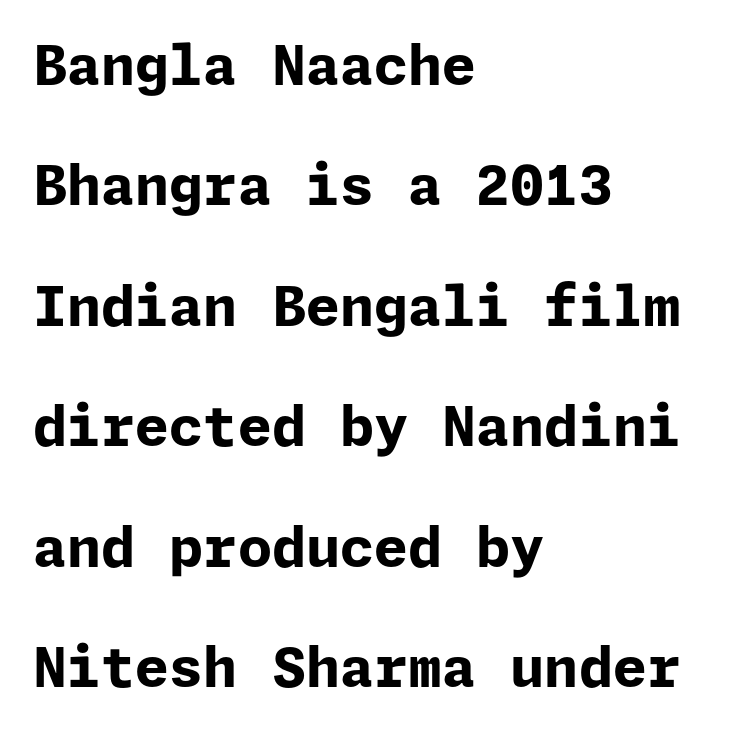
Q: Is the text bold? A: Yes.
Q: Is the text italic (slanted)? A: No, it is upright.
Q: Is the typeface a serif or a sans-serif typeface? A: Sans-serif.
Q: Is the text underlined? A: No.
Q: How is the paragraph aligned? A: Left-aligned.
Q: Is the spacing between letters normal or unusually wide? A: Normal.
Q: Is the spacing between lines tight, normal or loose? A: Loose.
Q: Width (condensed, normal, or wide)? A: Normal.
Q: Stroke contrast? A: Low.
Q: x-height? A: Medium.
